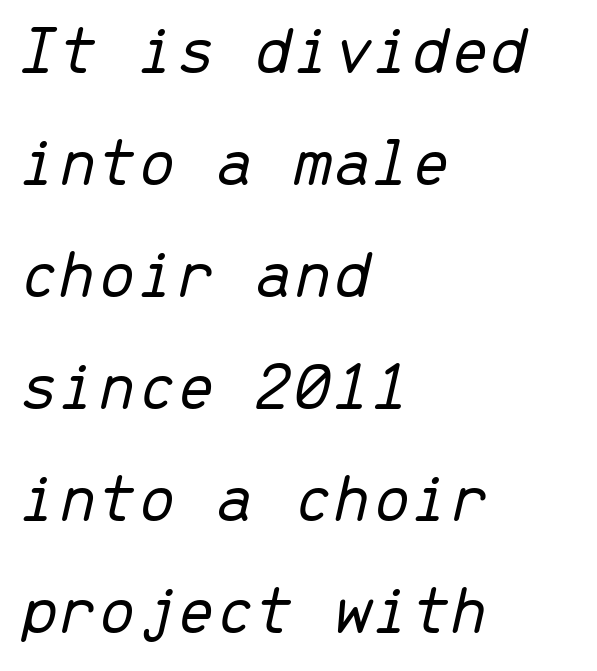
This sample is left-justified, so line endings fall wherever the words run out. Anything drawn beneath the words? Only blank space. If you drew a line through each stem, it would be angled. Notice how descenders clear the ascenders below comfortably — that's standard leading. The rendering keeps characters at their native spacing. The rendering uses typewriter-style spacing with identical character cells.
